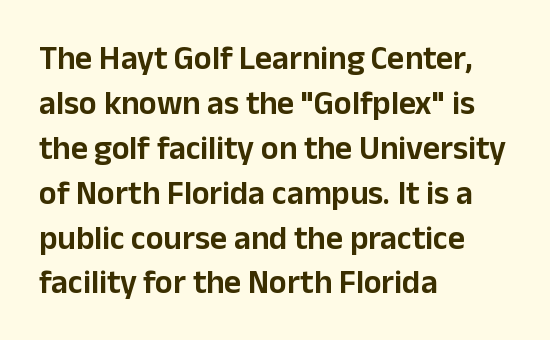
Q: Is the text italic (slanted)? A: No, it is upright.
Q: Is the typeface a serif or a sans-serif typeface? A: Sans-serif.
Q: Is the text underlined? A: No.
Q: How is the paragraph aligned? A: Left-aligned.
Q: Is the spacing between letters normal or unusually wide? A: Normal.
Q: Is the spacing between lines tight, normal or loose? A: Normal.
Q: Width (condensed, normal, or wide)? A: Normal.
Q: Stroke contrast? A: Low.
Q: x-height? A: Medium.
Q: Monospaced? A: No.
